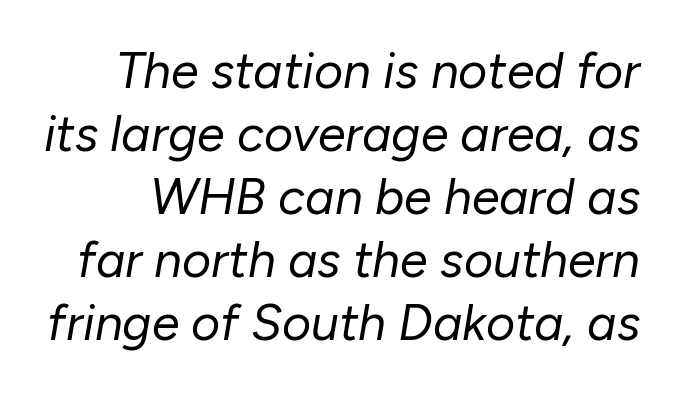
The image shows 50 px regular-weight type, italic (leaning right); set normal line spacing (1.26x), normal letter spacing, not underlined; low stroke contrast and a medium x-height.
